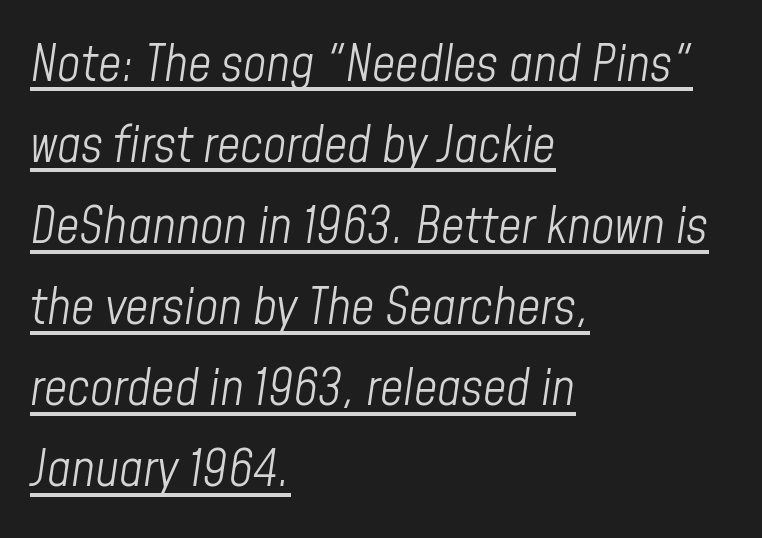
Q: Is the text bold? A: No.
Q: Is the text italic (slanted)? A: Yes, it leans right by about 8 degrees.
Q: Is the text underlined? A: Yes.
Q: How is the paragraph aligned? A: Left-aligned.
Q: Is the spacing between letters normal or unusually wide? A: Normal.
Q: Is the spacing between lines tight, normal or loose? A: Normal.
Q: Width (condensed, normal, or wide)? A: Condensed.
Q: Stroke contrast? A: Low.
Q: x-height? A: Medium.
Q: Monospaced? A: No.
